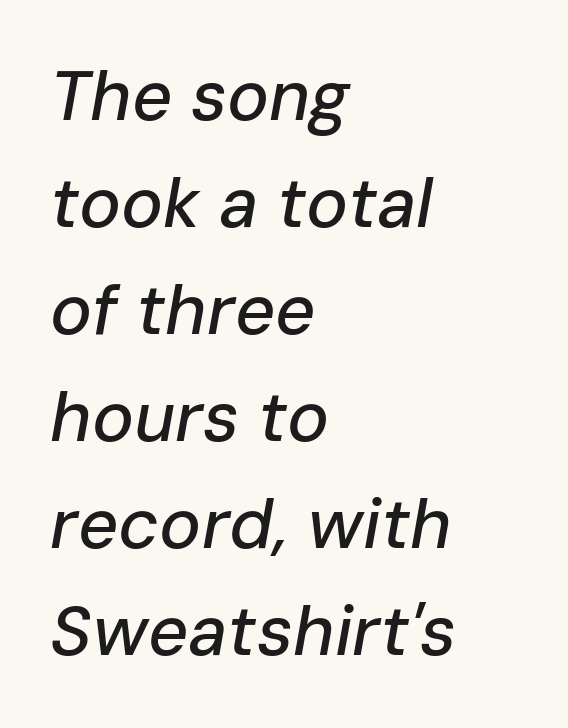
Layout note: lines flush left. One glance says typical: line gaps are just what's usual. Spacing between characters is what you'd get straight out of the box. You can tell it's italic because the verticals aren't actually vertical. Looks like regular typesetting: each glyph gets only the width it needs. Words float on clear page, feet unadorned.
